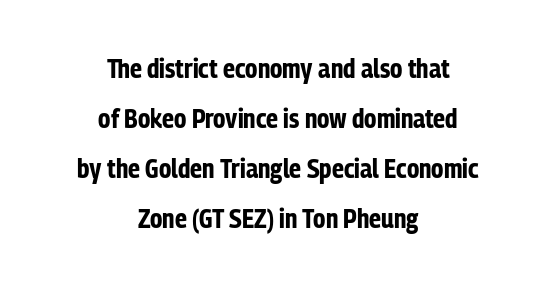
Q: Is the text bold? A: Yes.
Q: Is the text italic (slanted)? A: No, it is upright.
Q: Is the text underlined? A: No.
Q: How is the paragraph aligned? A: Centered.
Q: Is the spacing between letters normal or unusually wide? A: Normal.
Q: Is the spacing between lines tight, normal or loose? A: Loose.
